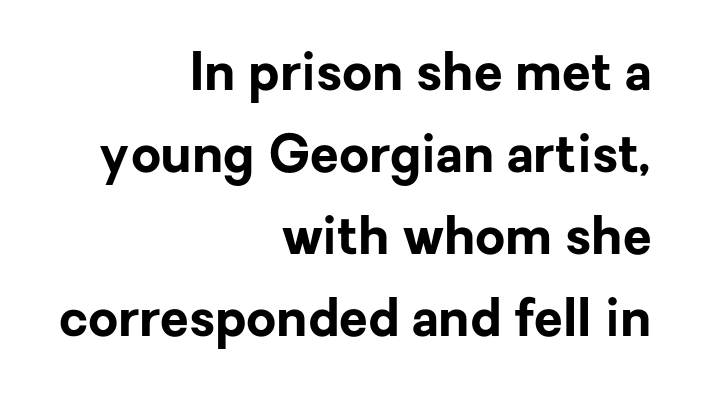
In terms of letterspacing, this is plain default setting. No feet cap the strokes, marking this as sans-serif type. Do the characters align in a grid? No, the font is proportional. Words float on clear page, feet unadorned. Leading matches the norm, producing a regular column.
